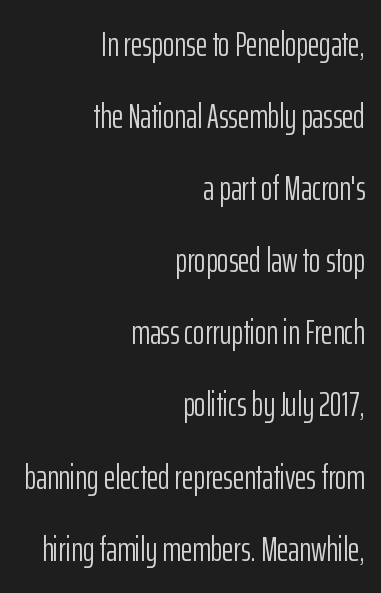
Nope, no serifs anywhere on these letters. Students, observe: this is what heavily led, spacious text looks like. Posture: straight, roman, zero tilt. These lines are set flush right with a ragged left edge.
